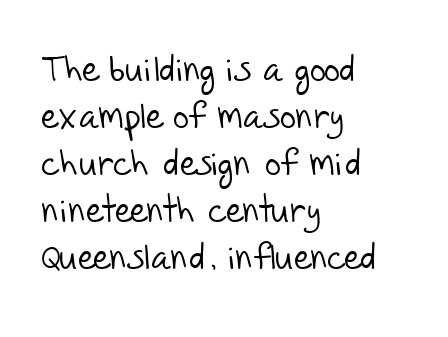
Q: Is the text bold? A: No.
Q: Is the typeface a serif or a sans-serif typeface? A: Sans-serif.
Q: Is the text underlined? A: No.
Q: How is the paragraph aligned? A: Left-aligned.
Q: Is the spacing between letters normal or unusually wide? A: Normal.
Q: Is the spacing between lines tight, normal or loose? A: Normal.
Q: Width (condensed, normal, or wide)? A: Normal.
Q: Stroke contrast? A: Low.
Q: x-height? A: Large.
Q: Monospaced? A: No.
